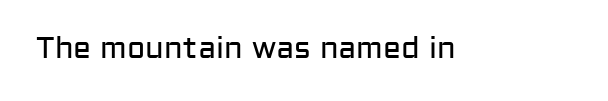
{"serif": "no", "italic": "no", "bold": "no", "weight": "regular", "width": "normal", "stroke_contrast": "low", "x_height": "medium", "monospaced": "no", "underline": "no", "letter_spacing": "normal", "letter_spacing_em": 0.0, "glyph_px": 30}
